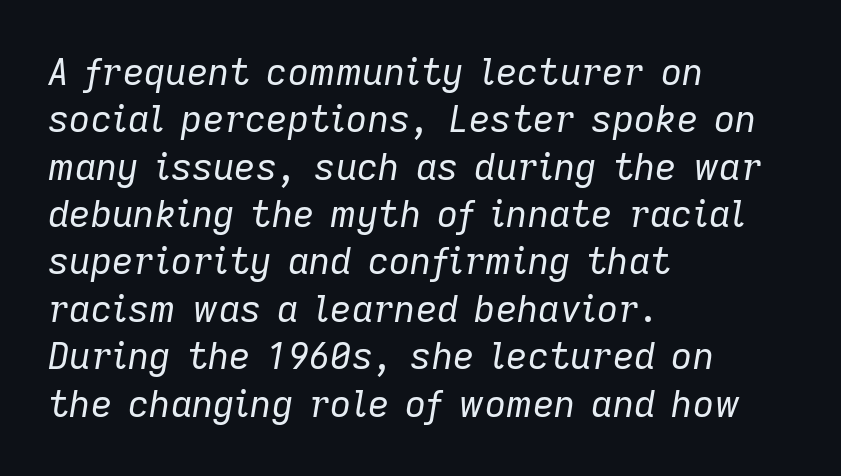
The image shows 37 px regular-weight type, italic (leaning right); set left-aligned, normal line spacing (1.28x), normal letter spacing, not underlined; low stroke contrast and a medium x-height.
